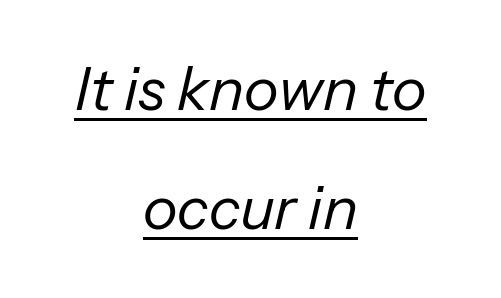
The specimen reads as italic at a glance. Compared with a typical body face, this is equally light or lighter still. Compared with undecorated copy, this sample adds a rule below the words. Compared with typical body copy, the letter spacing here is the same.
